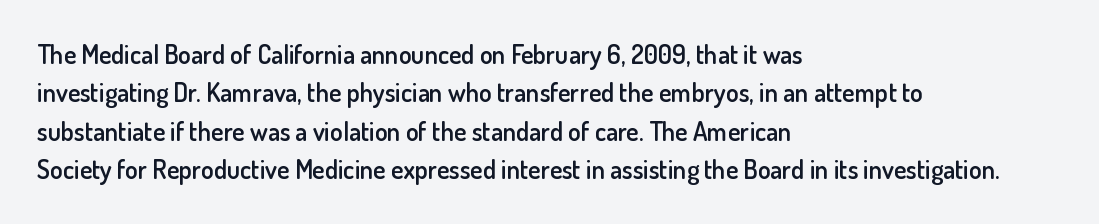
Q: Is the text bold? A: Semi-bold.
Q: Is the text italic (slanted)? A: No, it is upright.
Q: Is the text underlined? A: No.
Q: How is the paragraph aligned? A: Left-aligned.
Q: Is the spacing between letters normal or unusually wide? A: Normal.
Q: Is the spacing between lines tight, normal or loose? A: Normal.
